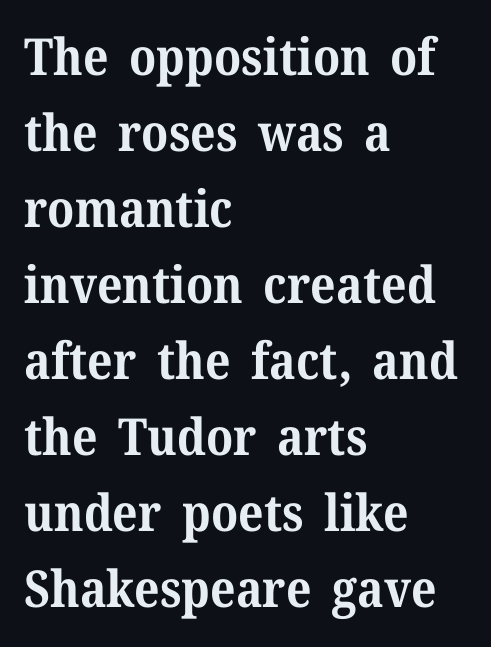
Q: Is the text bold? A: Yes.
Q: Is the text italic (slanted)? A: No, it is upright.
Q: Is the typeface a serif or a sans-serif typeface? A: Serif.
Q: Is the text underlined? A: No.
Q: How is the paragraph aligned? A: Left-aligned.
Q: Is the spacing between letters normal or unusually wide? A: Normal.
Q: Is the spacing between lines tight, normal or loose? A: Normal.
Q: Width (condensed, normal, or wide)? A: Normal.
Q: Stroke contrast? A: Medium.
Q: x-height? A: Medium.
Q: Monospaced? A: No.
